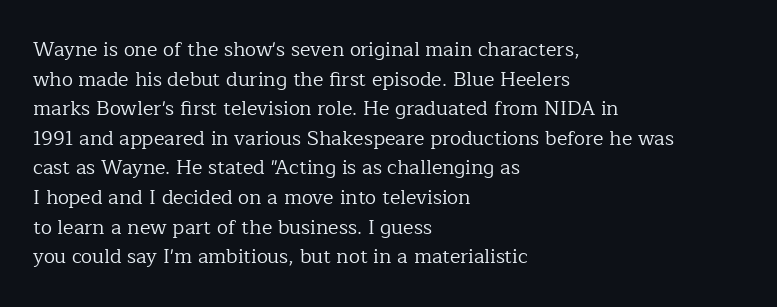
{"italic": "no", "bold": "no", "underline": "no", "align": "left", "line_spacing": "normal", "line_spacing_ratio": 1.48, "letter_spacing": "normal", "letter_spacing_em": 0.0, "glyph_px": 20}
